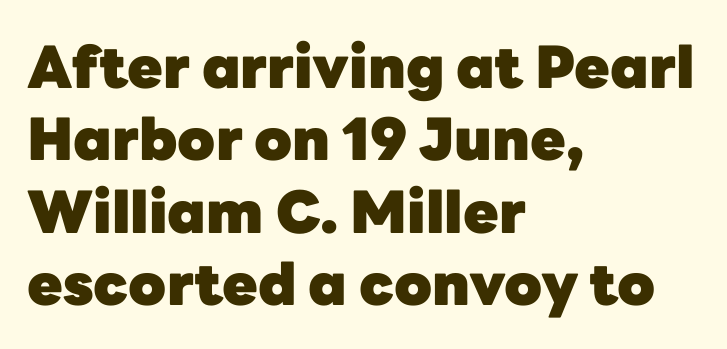
The lettering stays uniformly vertical, giving the passage a roman look. This sample has the flowing, uneven cadence of proportional lettering. This sample keeps an unexceptional amount of space between lines. This sample is left-justified, so line endings fall wherever the words run out. There is no visible air inserted between adjacent glyphs. This rendering features lettering with no underline.
